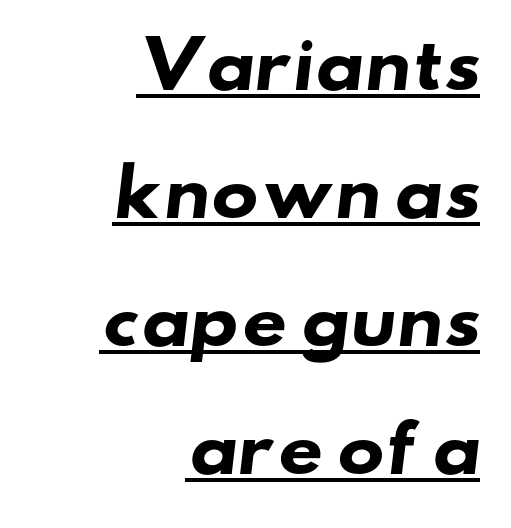
{"serif": "no", "bold": "yes", "weight": "heavy", "width": "wide", "stroke_contrast": "low", "x_height": "small", "monospaced": "no", "underline": "yes", "align": "right", "line_spacing": "loose", "line_spacing_ratio": 2.03, "letter_spacing": "normal", "letter_spacing_em": 0.0, "glyph_px": 63}
